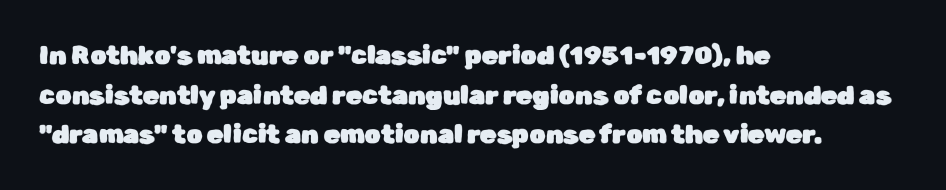
Interline gaps are of average width in this sample. The type sits square on the baseline with zero lean. Just letters on the line, the space beneath them empty. Students, note that the glyphs here touch the page at normal intervals. The rendering anchors every line to the left-hand side.
